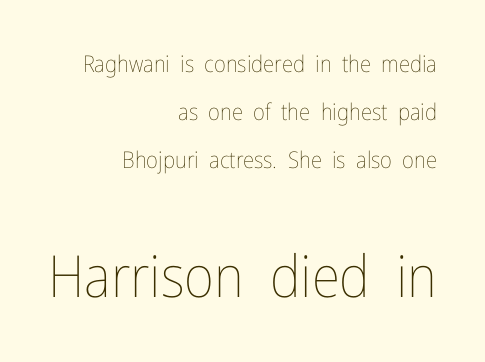
Q: Is the text bold? A: No.
Q: Is the text italic (slanted)? A: No, it is upright.
Q: Is the text underlined? A: No.
Q: How is the paragraph aligned? A: Right-aligned.
Q: Is the spacing between letters normal or unusually wide? A: Normal.
Q: Is the spacing between lines tight, normal or loose? A: Loose.
Q: Which block of text is set in a larger size, the first (top) or the second (bottom)? A: The second (bottom) one.
Q: Width (condensed, normal, or wide)? A: Condensed.
Q: Stroke contrast? A: Low.
Q: x-height? A: Medium.
Q: Monospaced? A: No.
